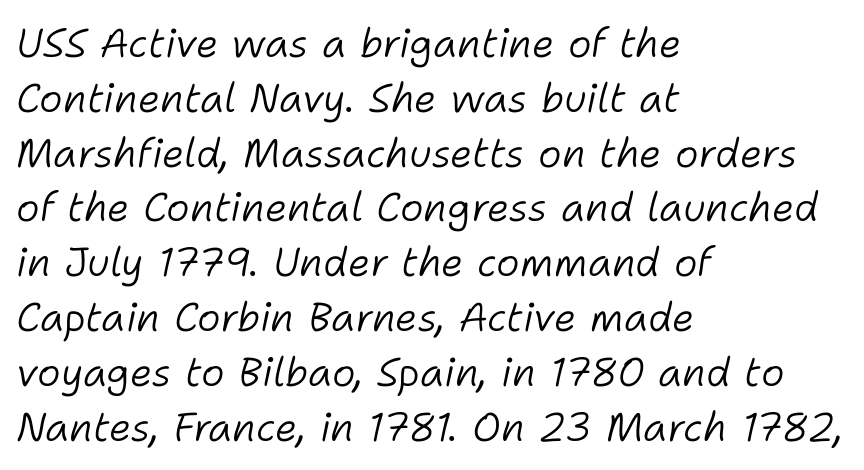
The image shows 40 px light type, italic (leaning right); set left-aligned, normal line spacing (1.37x), normal letter spacing, not underlined; low stroke contrast and a medium x-height.
